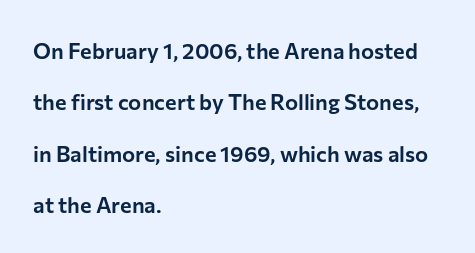
Q: Is the text italic (slanted)? A: No, it is upright.
Q: Is the text underlined? A: No.
Q: How is the paragraph aligned? A: Left-aligned.
Q: Is the spacing between letters normal or unusually wide? A: Normal.
Q: Is the spacing between lines tight, normal or loose? A: Loose.
